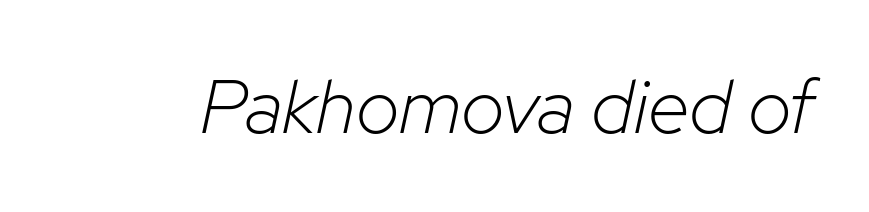
A typesetter would call this proportional, since set widths differ per character. The words here are not underlined. Inter-character spacing is left at the font's built-in metrics. The lettering tilts uniformly, giving the passage an italic look. Stems here are at most as thick as an everyday book face.
